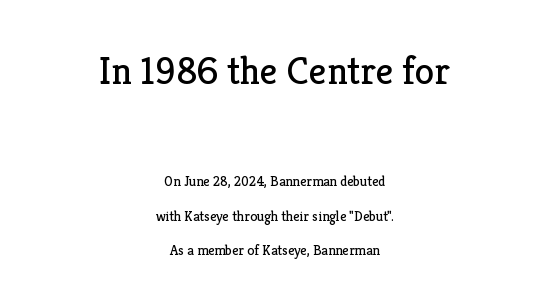
Q: Is the text bold? A: No.
Q: Is the text italic (slanted)? A: No, it is upright.
Q: Is the typeface a serif or a sans-serif typeface? A: Serif.
Q: Is the text underlined? A: No.
Q: How is the paragraph aligned? A: Centered.
Q: Is the spacing between letters normal or unusually wide? A: Normal.
Q: Is the spacing between lines tight, normal or loose? A: Loose.
Q: Which block of text is set in a larger size, the first (top) or the second (bottom)? A: The first (top) one.
Q: Width (condensed, normal, or wide)? A: Normal.
Q: Stroke contrast? A: Low.
Q: x-height? A: Medium.
Q: Monospaced? A: No.
